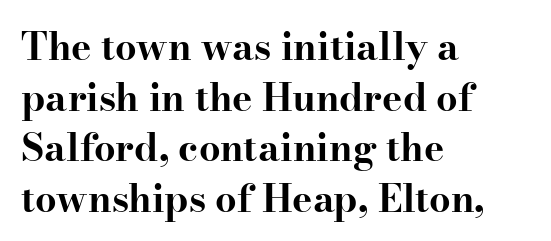
The letters advance in unequal steps, a hallmark of proportional type. In terms of leading, this rendering sits right in the middle. On the weight axis this lands at bold, roughly 700. Words float on clear page, feet unadorned. Look at the bottom of the vertical strokes: they flare into serifs here. How are the letters spaced? Ordinarily, with no added tracking.
